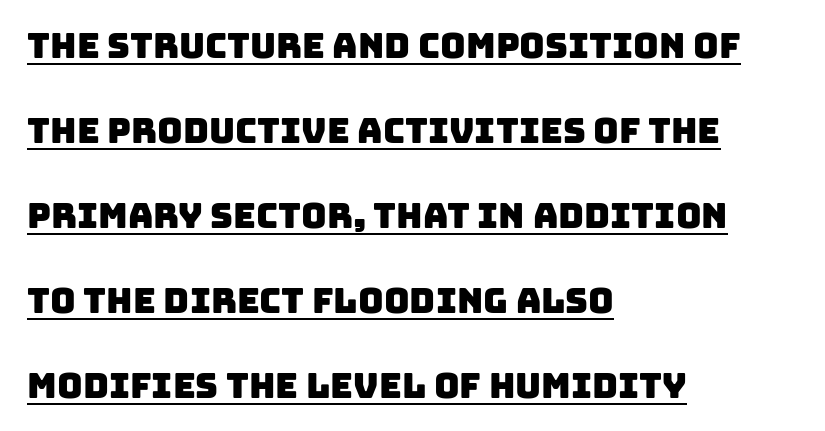
This sample is left-justified, so line endings fall wherever the words run out. A typesetter would call this proportional, since set widths differ per character. The leading is generous, giving the passage an open texture. Are there feet on the stems? There aren't — it's a sans. The sample's only ornament is a line tracing under the words. Here the glyphs are tracked normally, forming tight word shapes.
